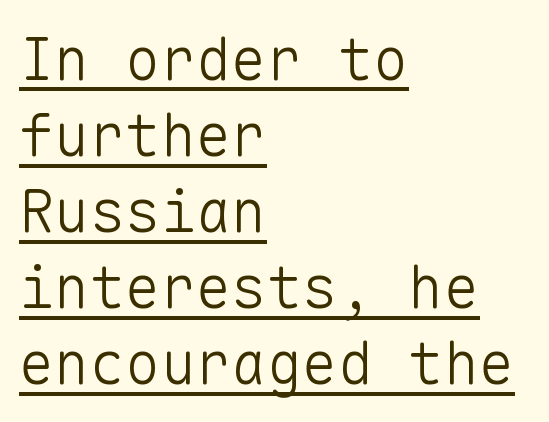
The image shows 59 px light sans-serif type, upright, monospaced; set left-aligned, normal line spacing (1.29x), normal letter spacing, underlined; low stroke contrast and a medium x-height.
